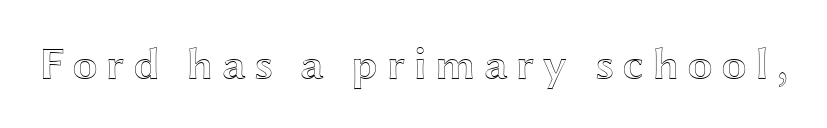
Q: Is the text italic (slanted)? A: No, it is upright.
Q: Is the text underlined? A: No.
Q: Width (condensed, normal, or wide)? A: Wide.
Q: x-height? A: Medium.
Q: Monospaced? A: No.
